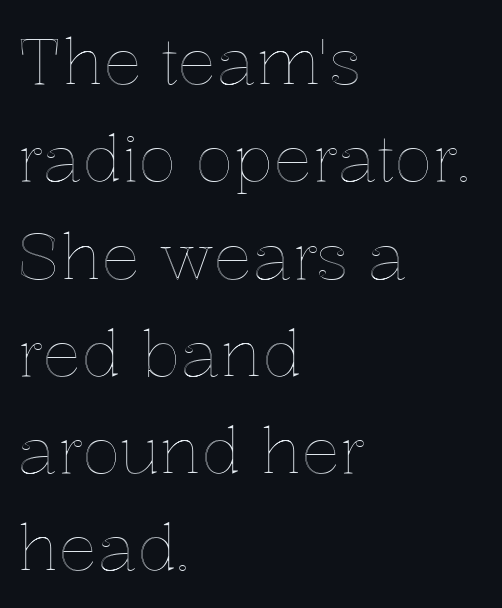
The image shows 64 px text type, upright; set left-aligned, normal line spacing (1.52x), normal letter spacing, not underlined; a medium x-height.
